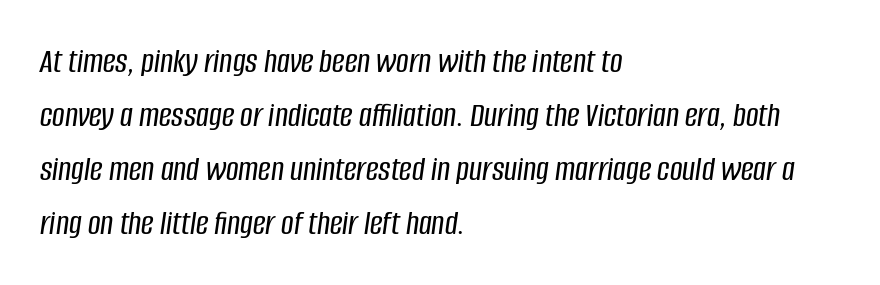
If you measured baseline to baseline, you'd find a middling distance. The rendering anchors every line to the left-hand side. Standard letterfit; no display-style spreading of the glyphs. The strip under each line holds only bare page.
